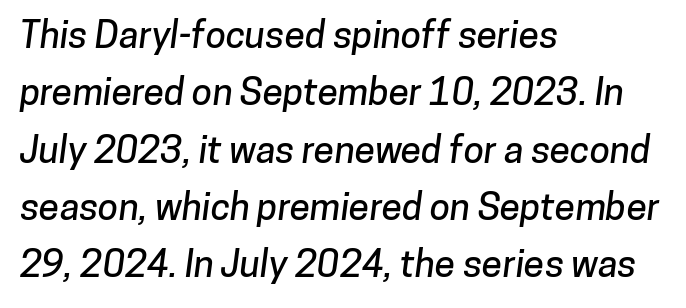
Q: Is the typeface a serif or a sans-serif typeface? A: Sans-serif.
Q: Is the text underlined? A: No.
Q: How is the paragraph aligned? A: Left-aligned.
Q: Is the spacing between letters normal or unusually wide? A: Normal.
Q: Is the spacing between lines tight, normal or loose? A: Normal.
Q: Width (condensed, normal, or wide)? A: Normal.
Q: Stroke contrast? A: Low.
Q: x-height? A: Medium.
Q: Monospaced? A: No.
